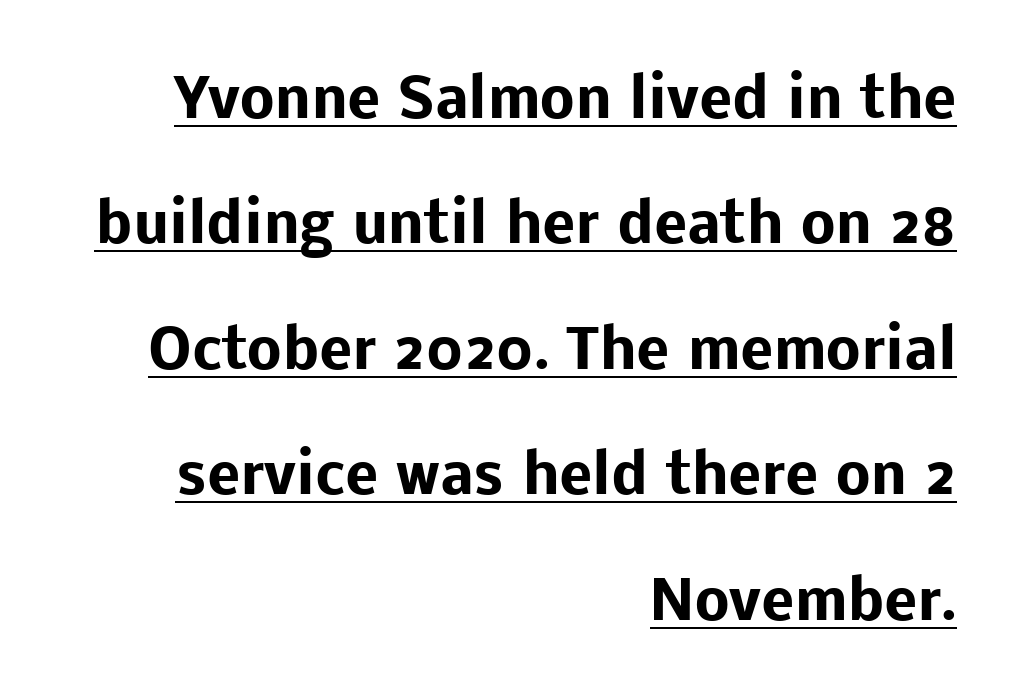
{"serif": "no", "italic": "no", "bold": "yes", "weight": "heavy", "width": "normal", "stroke_contrast": "low", "x_height": "medium", "monospaced": "no", "underline": "yes", "align": "right", "line_spacing": "loose", "line_spacing_ratio": 2.28, "letter_spacing": "normal", "letter_spacing_em": 0.0, "glyph_px": 55}
